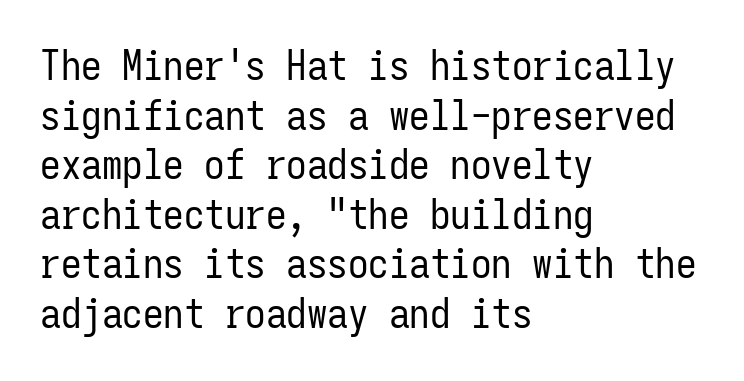
{"serif": "no", "italic": "no", "bold": "no", "weight": "regular", "width": "condensed", "stroke_contrast": "low", "x_height": "medium", "monospaced": "yes", "underline": "no", "align": "left", "line_spacing_ratio": 1.21, "letter_spacing": "normal", "letter_spacing_em": 0.0, "glyph_px": 41}
